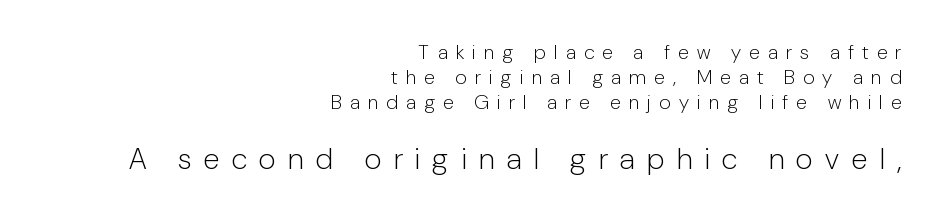
{"serif": "no", "italic": "no", "bold": "no", "weight": "light", "width": "condensed", "stroke_contrast": "low", "x_height": "medium", "monospaced": "no", "underline": "no", "align": "right", "line_spacing": "normal", "line_spacing_ratio": 1.26, "letter_spacing": "wide", "letter_spacing_em": 0.42, "larger_block": "second", "size_ratio": 1.5, "glyph_px": 30}
